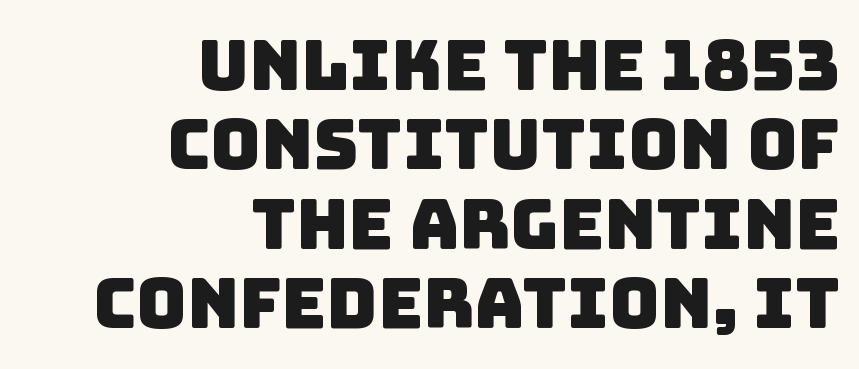
{"serif": "no", "width": "normal", "stroke_contrast": "low", "x_height": "large", "monospaced": "no", "underline": "no", "align": "right", "line_spacing": "tight", "line_spacing_ratio": 1.15, "letter_spacing": "normal", "letter_spacing_em": 0.0, "glyph_px": 69}
